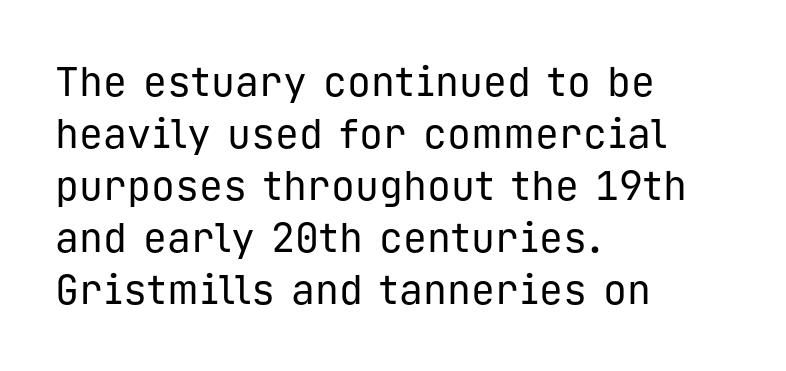
This rendering employs a face without finishing strokes, i.e., a sans-serif. Has an underline been added? It has not. Is there any slant? The stems are plumb. A student would call this left alignment; a typographer would say flush left, rag right. Quick note: interline space is typical.
